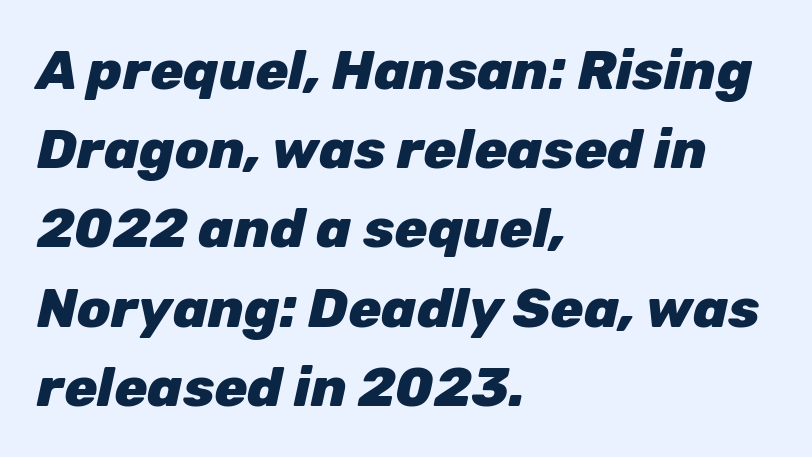
{"italic": "yes", "lean": "right", "slant_degrees": 12, "bold": "yes", "weight": "heavy", "width": "normal", "stroke_contrast": "low", "x_height": "medium", "monospaced": "no", "underline": "no", "align": "left", "line_spacing": "normal", "line_spacing_ratio": 1.44, "letter_spacing": "normal", "letter_spacing_em": 0.0, "glyph_px": 55}
